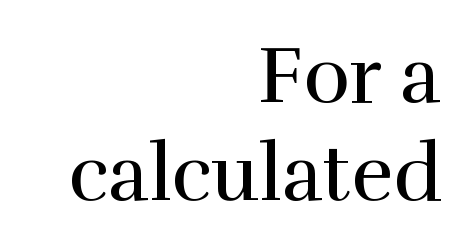
Note: serifs present on the glyphs. Unbolded letterforms with no extra heft. Layout note: lines flush right. Designer's note — italics off, roman on. Note the varied advance widths — an 'i' is clearly narrower than an 'm'.
